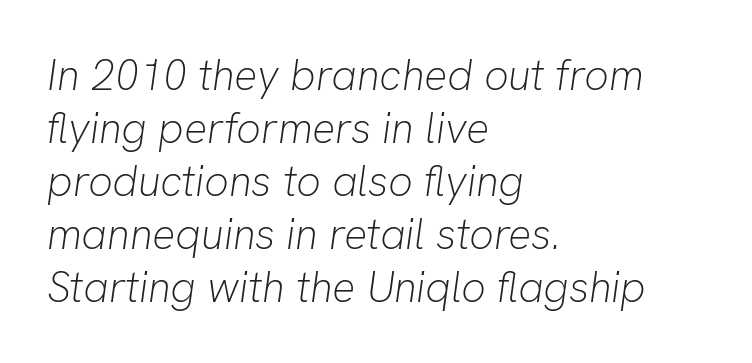
Vertical stems look standard width or narrower in stroke. Leftover space on each line is placed entirely after the last word. This sample uses an oblique cut, with every glyph tilted off the vertical. Is this a fixed-width face? No — the glyphs have proportional, varying widths. The horizontal fit of the characters is conventional and even.
